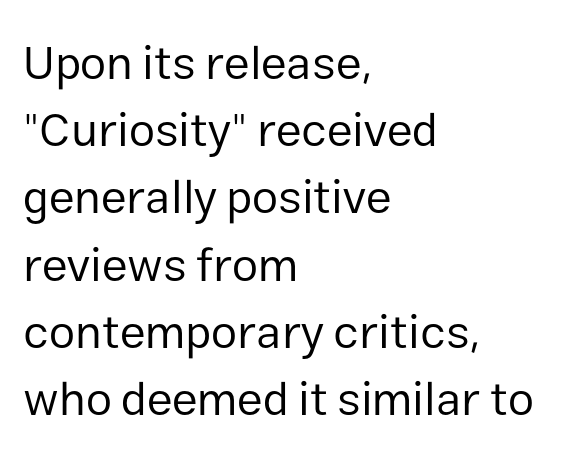
One glance says typical: line gaps are just what's usual. Decoration check: the copy has no underline. The lettering stays uniformly vertical, giving the passage a roman look. Does extra space separate the letters? No, they use regular spacing.
